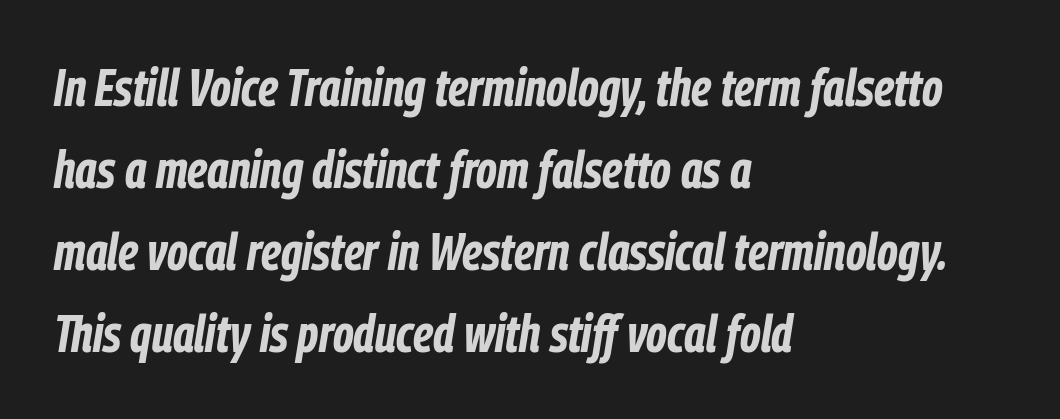
The image shows 53 px bold, condensed type, italic (leaning right); set left-aligned, normal line spacing (1.55x), normal letter spacing, not underlined; low stroke contrast and a medium x-height.
